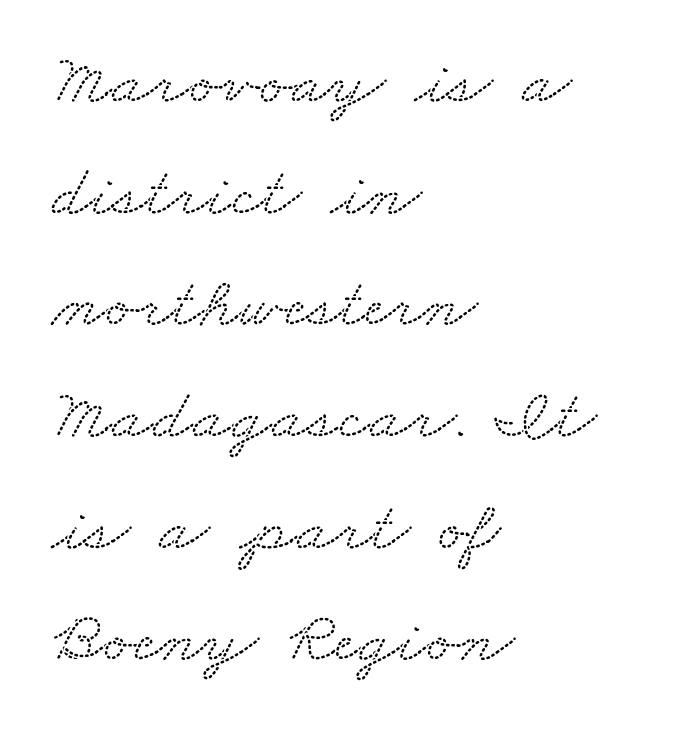
Q: Is the typeface a serif or a sans-serif typeface? A: Serif.
Q: Is the text underlined? A: No.
Q: How is the paragraph aligned? A: Left-aligned.
Q: Is the spacing between letters normal or unusually wide? A: Normal.
Q: Is the spacing between lines tight, normal or loose? A: Normal.
Q: Width (condensed, normal, or wide)? A: Wide.
Q: Stroke contrast? A: Low.
Q: x-height? A: Small.
Q: Monospaced? A: No.
